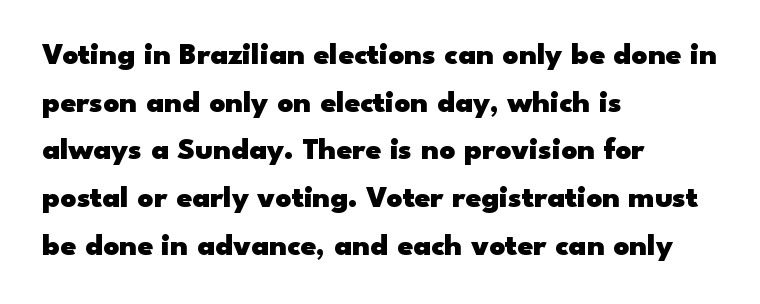
{"serif": "no", "italic": "no", "bold": "yes", "weight": "heavy", "width": "wide", "stroke_contrast": "low", "x_height": "small", "monospaced": "no", "underline": "no", "align": "left", "line_spacing": "normal", "line_spacing_ratio": 1.54, "letter_spacing": "normal", "letter_spacing_em": 0.0, "glyph_px": 31}
